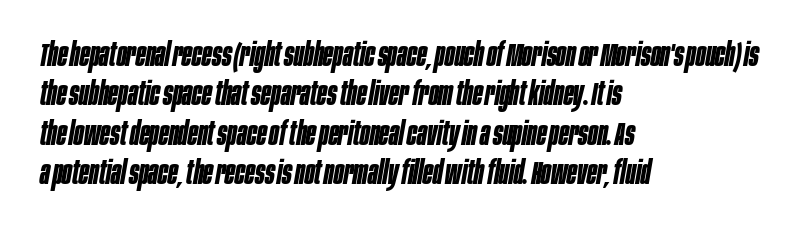
Q: Is the text bold? A: Yes.
Q: Is the text italic (slanted)? A: Yes, it leans right by about 10 degrees.
Q: Is the text underlined? A: No.
Q: How is the paragraph aligned? A: Left-aligned.
Q: Is the spacing between letters normal or unusually wide? A: Normal.
Q: Width (condensed, normal, or wide)? A: Condensed.
Q: Stroke contrast? A: Low.
Q: x-height? A: Large.
Q: Monospaced? A: No.
